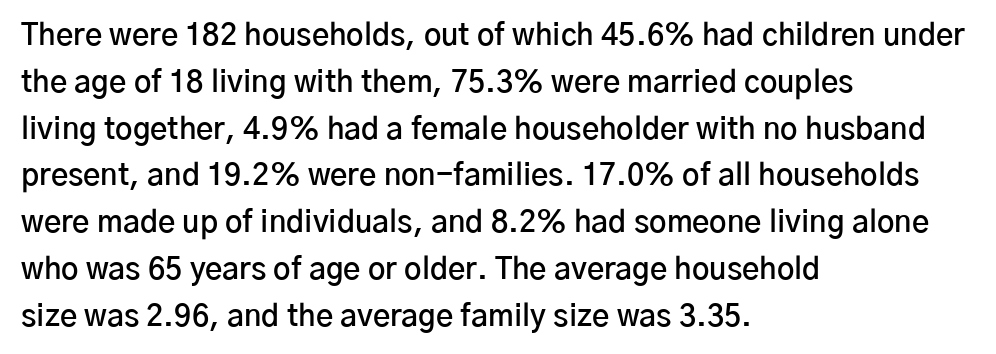
{"serif": "no", "italic": "no", "bold": "semi", "weight": "semibold", "width": "normal", "stroke_contrast": "low", "x_height": "medium", "monospaced": "no", "underline": "no", "align": "left", "line_spacing": "normal", "line_spacing_ratio": 1.56, "letter_spacing": "normal", "letter_spacing_em": 0.0, "glyph_px": 30}
